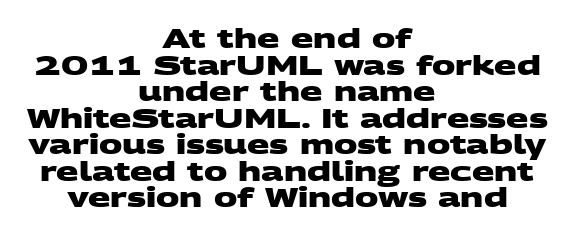
{"bold": "yes", "underline": "no", "align": "center", "line_spacing": "tight", "line_spacing_ratio": 1.02, "letter_spacing": "normal", "letter_spacing_em": 0.0, "glyph_px": 26}
